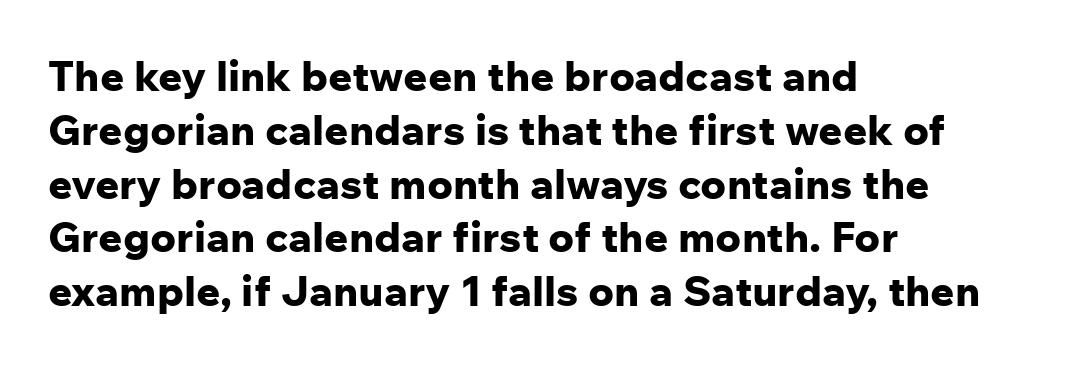
The image shows 42 px bold sans-serif type, upright; set left-aligned, normal line spacing (1.28x), normal letter spacing, not underlined; low stroke contrast and a medium x-height.
